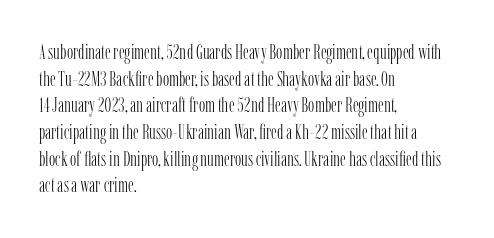
Summary of weight: not heavy and not bold. The vertical gap from one line to the next is medium. The type is set solid horizontally, with unmodified tracking. No italicization has been applied; the sample stays upright. The paragraph shown leans on its left margin. The gap between lines stays unmarked.
